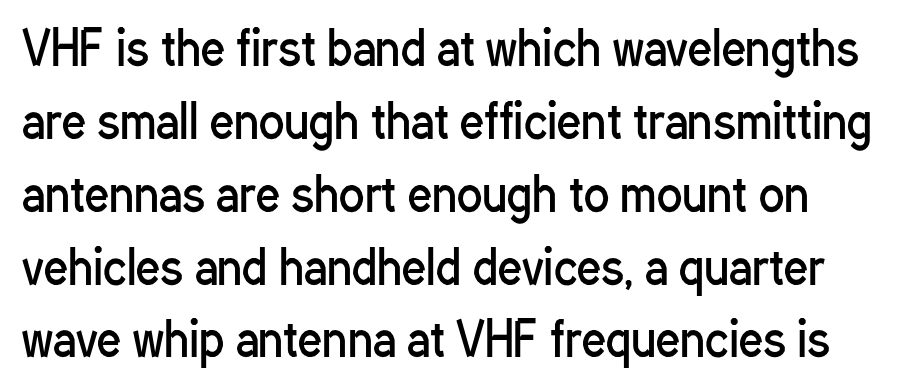
The image shows 47 px regular-weight, condensed sans-serif type, upright; set normal line spacing (1.55x), normal letter spacing, not underlined; low stroke contrast and a medium x-height.
